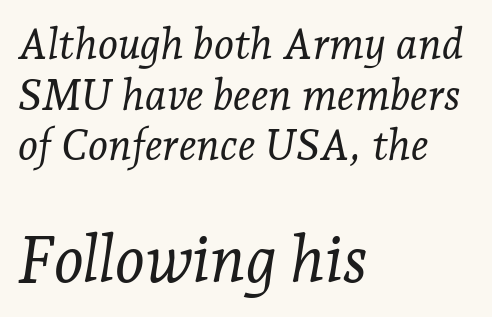
Type size steps up from the first block to the second. Compared with ordinary roman type, these characters are visibly tilted. The passage shown is typed in a proportional face where columns would drift. Check the space under the baseline: it is left empty. The setting favours the left margin, as ordinary paragraphs usually do.
